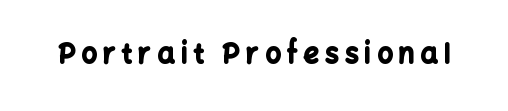
The passage shown is not underscored anywhere. Compared with typical body copy, the letter spacing here is much looser. In terms of weight, the rendering is a true, heavy bold. The typography opts for an upright posture over an oblique one.
